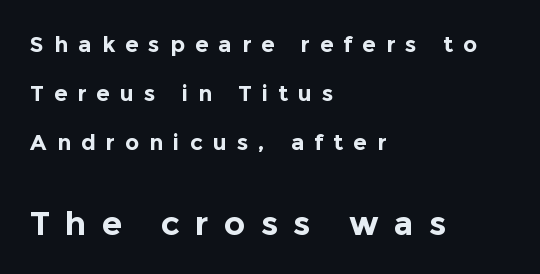
The image shows 33 px bold sans-serif type, upright; set left-aligned, loose line spacing (2.22x), unusually wide letter spacing (+0.46 em), not underlined; the second (bottom) block is 1.5x larger; a medium x-height.
